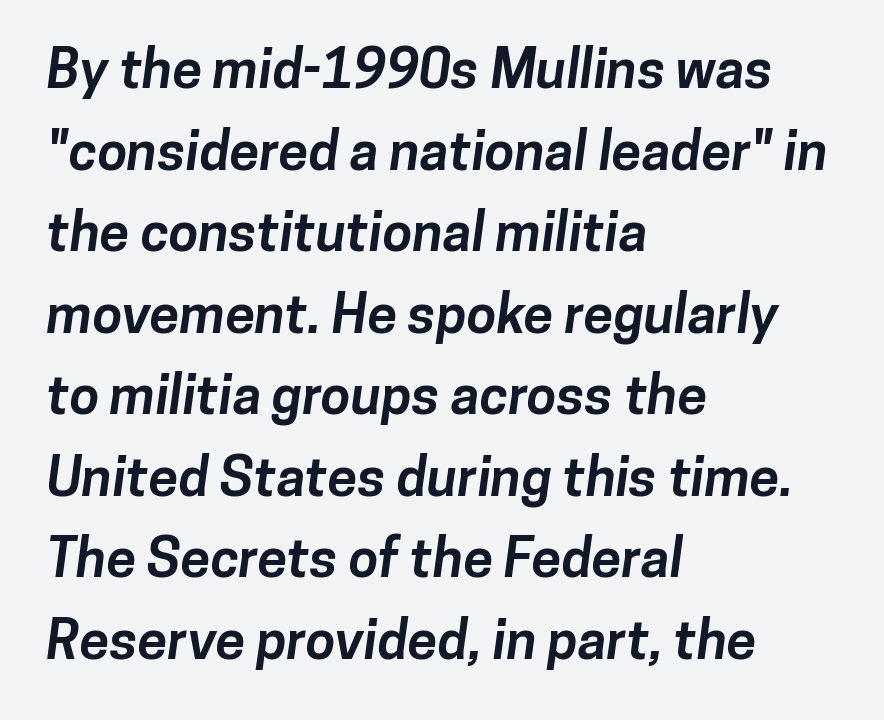
The image shows 54 px bold sans-serif type; set left-aligned, normal line spacing (1.51x), normal letter spacing, not underlined; low stroke contrast and a medium x-height.
